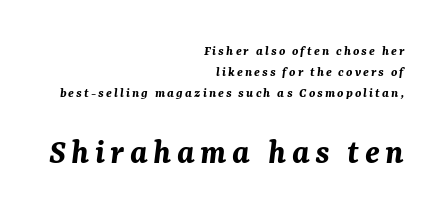
The image shows 36 px bold type, italic (leaning right); set right-aligned, normal line spacing (1.5x), not underlined; the second (bottom) block is 2.57x larger; medium stroke contrast and a medium x-height.
